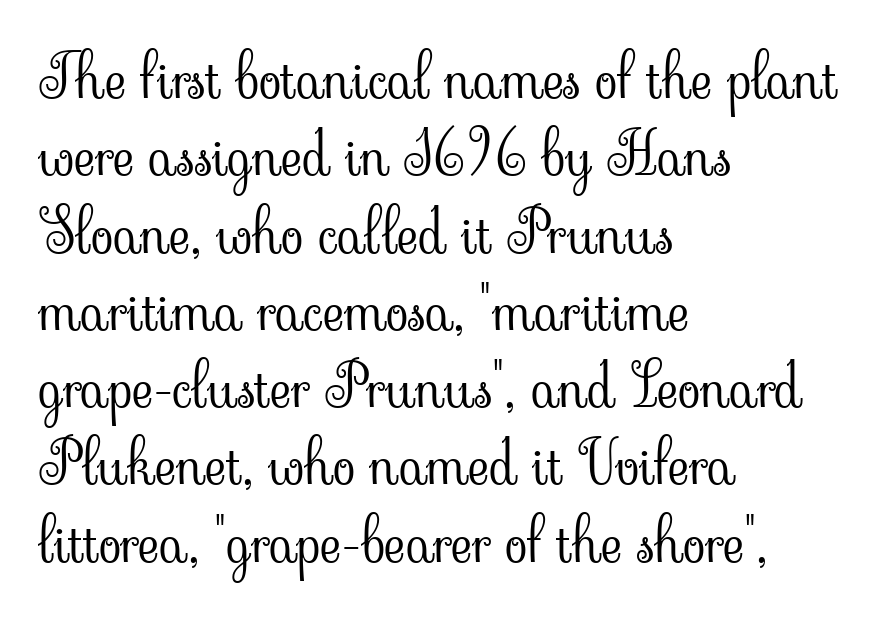
Q: Is the text bold? A: No.
Q: Is the text italic (slanted)? A: No, it is upright.
Q: Is the typeface a serif or a sans-serif typeface? A: Serif.
Q: Is the text underlined? A: No.
Q: How is the paragraph aligned? A: Left-aligned.
Q: Is the spacing between letters normal or unusually wide? A: Normal.
Q: Is the spacing between lines tight, normal or loose? A: Normal.
Q: Width (condensed, normal, or wide)? A: Normal.
Q: Stroke contrast? A: Low.
Q: x-height? A: Small.
Q: Monospaced? A: No.
